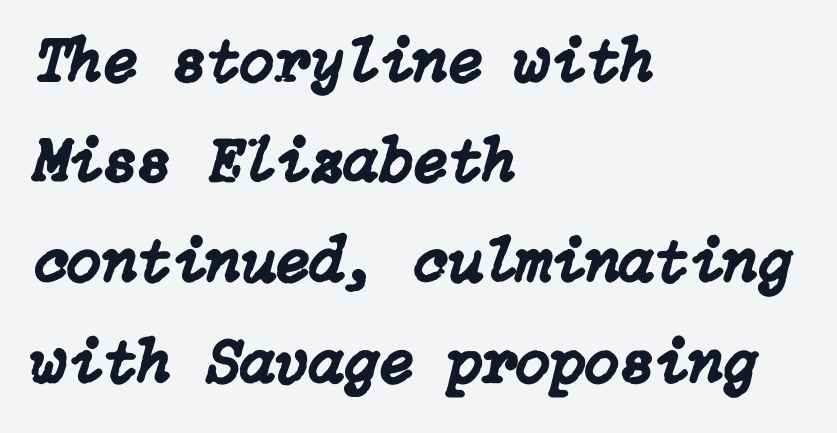
Q: Is the text italic (slanted)? A: Yes, it leans right by about 15 degrees.
Q: Is the text underlined? A: No.
Q: How is the paragraph aligned? A: Left-aligned.
Q: Is the spacing between letters normal or unusually wide? A: Normal.
Q: Is the spacing between lines tight, normal or loose? A: Normal.
Q: Width (condensed, normal, or wide)? A: Normal.
Q: Stroke contrast? A: Low.
Q: x-height? A: Medium.
